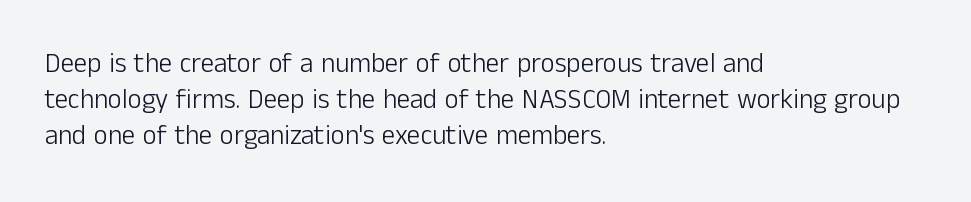
Q: Is the text bold? A: No.
Q: Is the text italic (slanted)? A: No, it is upright.
Q: Is the text underlined? A: No.
Q: How is the paragraph aligned? A: Left-aligned.
Q: Is the spacing between letters normal or unusually wide? A: Normal.
Q: Is the spacing between lines tight, normal or loose? A: Normal.
